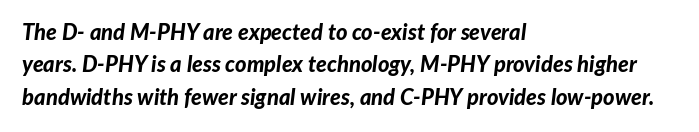
The glyphs are unaccompanied by any horizontal stroke below them. The tracking reads as untouched default to a designer's eye. Each line starts at the same left margin while the right side varies. The lines sit at an ordinary, default distance from one another. The glyphs have the mass of a bold cut.
